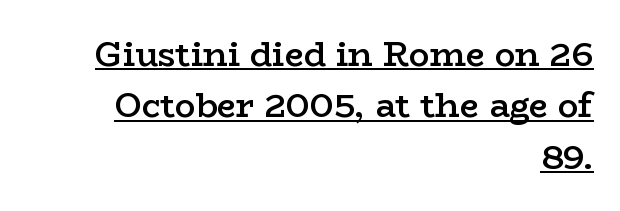
The image shows 34 px semibold, wide serif type, upright; set right-aligned, normal line spacing (1.51x), normal letter spacing, underlined; low stroke contrast and a medium x-height.
